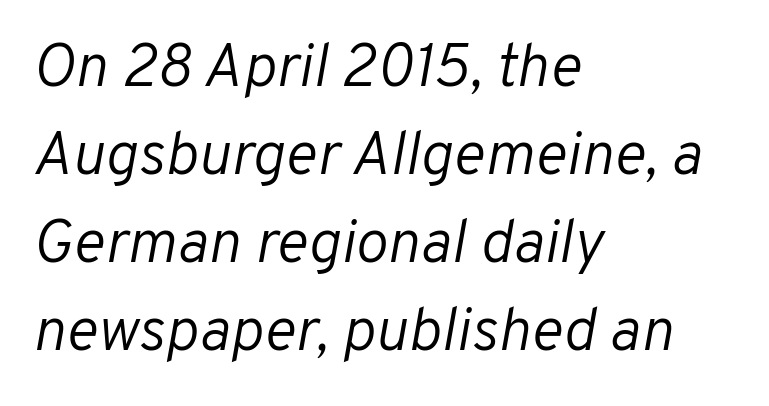
The image shows 61 px light type, italic (leaning right); set left-aligned, normal line spacing (1.44x), normal letter spacing, not underlined; low stroke contrast and a medium x-height.
